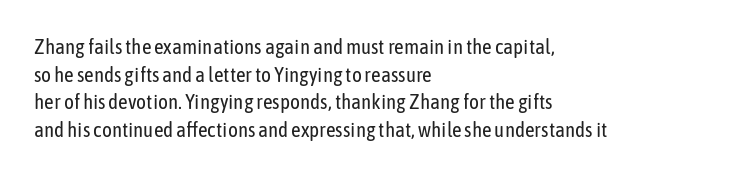
Teacher's note: observe the even left margin — that is flush-left alignment. The line texture is even and compact thanks to regular tracking. The lettering stays uniformly vertical, giving the passage a roman look. The baseline area is clear.
